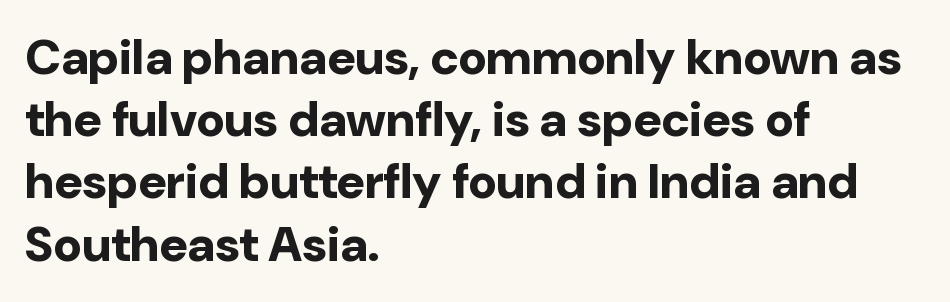
{"serif": "no", "italic": "no", "bold": "yes", "weight": "bold", "width": "normal", "stroke_contrast": "low", "x_height": "medium", "monospaced": "no", "underline": "no", "align": "left", "line_spacing": "normal", "line_spacing_ratio": 1.27, "letter_spacing": "normal", "letter_spacing_em": 0.0, "glyph_px": 49}
